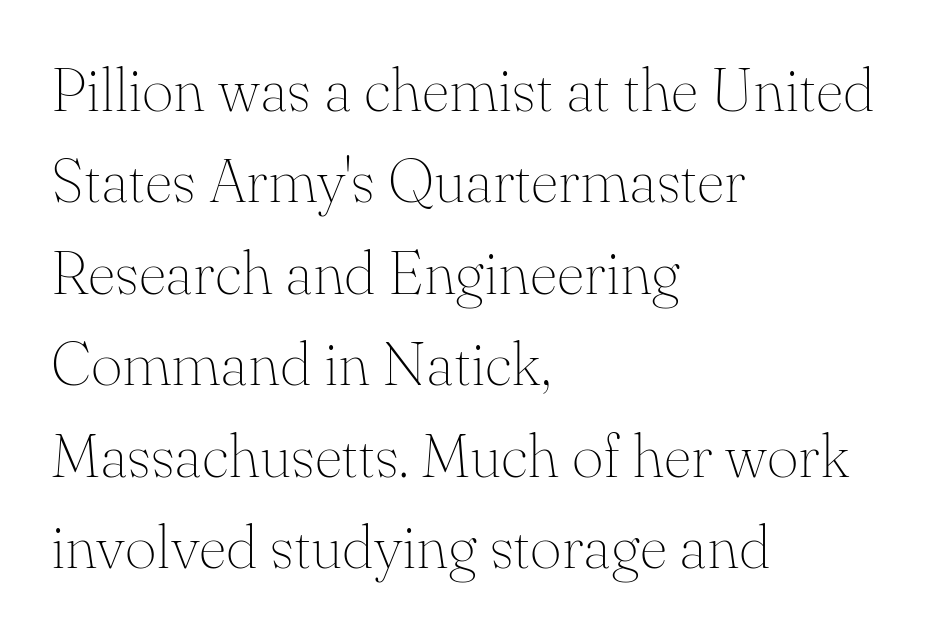
Decoration check: the copy has no underline. The type is set solid horizontally, with unmodified tracking. The passage shown is typeset with a serif family. Summary of weight: not heavy and not bold. Is there much room between lines? A standard amount, neither cramped nor airy. Leftover space on each line is placed entirely after the last word.
